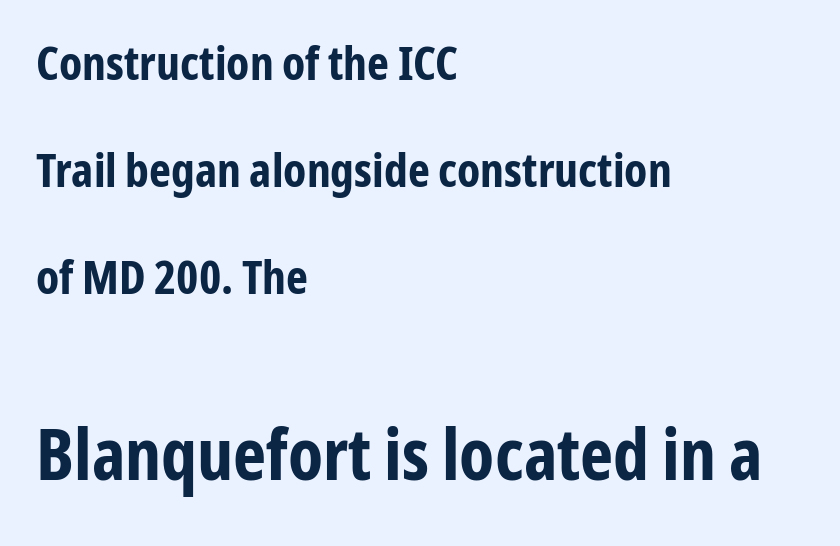
Font category for this specimen: sans-serif. Quick note: interline space is abundant. The setting favours the left margin, as ordinary paragraphs usually do. The typography opts for an upright posture over an oblique one. If you squint, the bottom block still reads clearly — it's the larger of the two. The rendering uses natural spacing where letterforms have individual widths.
